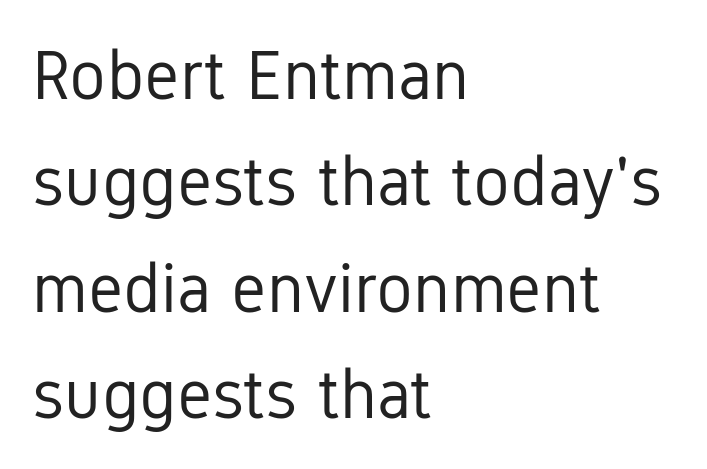
Lines of text with bare space underneath. You can tell from the bare stems that sans-serif type was used. This sample uses plain, unmodified letter spacing. The letters advance in unequal steps, a hallmark of proportional type. Nothing heavy about these letters — not bold at all. Vertical strokes here are truly vertical.
